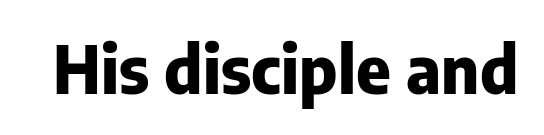
Nope, no serifs anywhere on these letters. Lines of text with bare space underneath. The face used here has the dense, thick strokes of a bold. Vertical strokes here are truly vertical.
